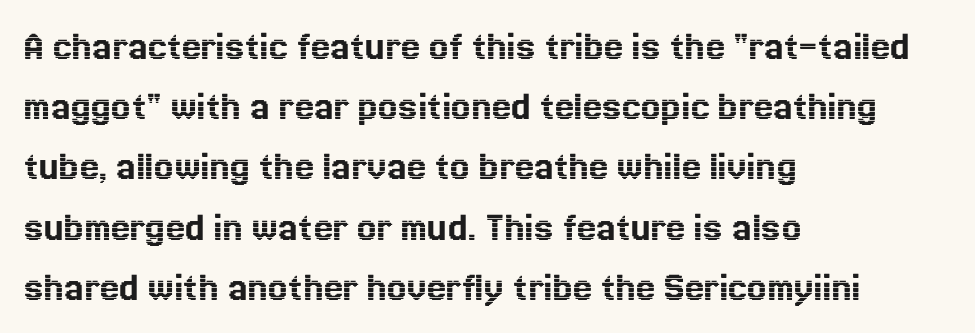
Honestly, the letter spacing is just normal — you wouldn't notice it. The space between consecutive lines is moderate. Does the copy run flush right? No — it runs flush left. The letters advance in unequal steps, a hallmark of proportional type.
